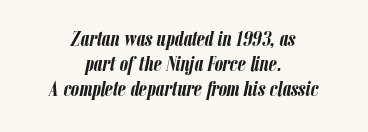
{"italic": "yes", "lean": "right", "slant_degrees": 12, "bold": "yes", "underline": "no", "align": "center", "line_spacing_ratio": 1.2, "letter_spacing": "normal", "letter_spacing_em": 0.0, "glyph_px": 21}
